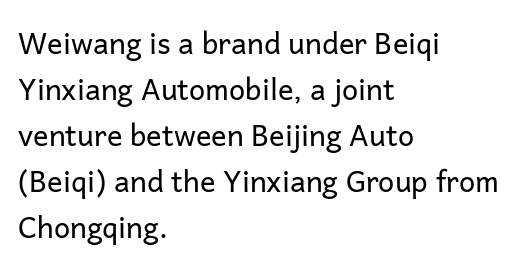
The image shows 29 px regular-weight sans-serif type, upright; set left-aligned, normal line spacing (1.59x), normal letter spacing, not underlined; low stroke contrast and a medium x-height.
